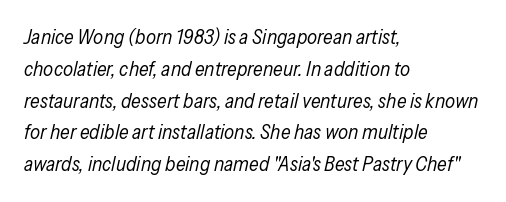
The image shows 20 px text type, italic (leaning right); set left-aligned, normal line spacing (1.59x), normal letter spacing, not underlined.
